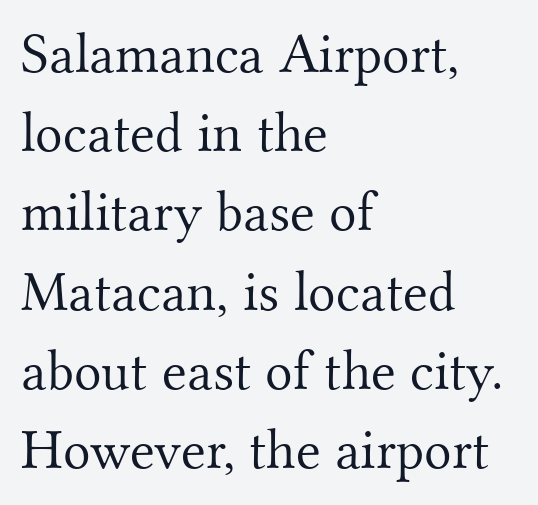
The image shows 57 px light serif type, upright; set left-aligned, normal line spacing (1.39x), normal letter spacing, not underlined; medium stroke contrast and a small x-height.
